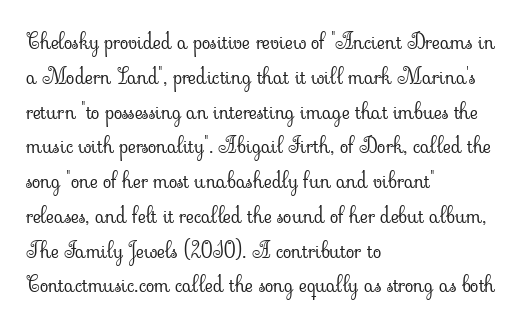
Q: Is the text bold? A: No.
Q: Is the text italic (slanted)? A: No, it is upright.
Q: Is the text underlined? A: No.
Q: How is the paragraph aligned? A: Left-aligned.
Q: Is the spacing between letters normal or unusually wide? A: Normal.
Q: Is the spacing between lines tight, normal or loose? A: Normal.
